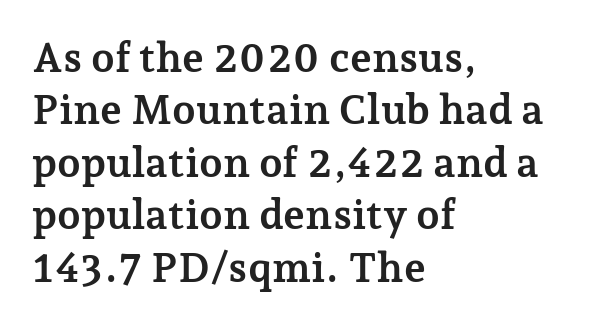
The rendering uses a moderate line-height, typical for paragraphs. Each word holds together tightly as a unit, with standard inter-letter gaps. The face used here is proportionally spaced, like ordinary book or web type. Layout note: lines flush left.
